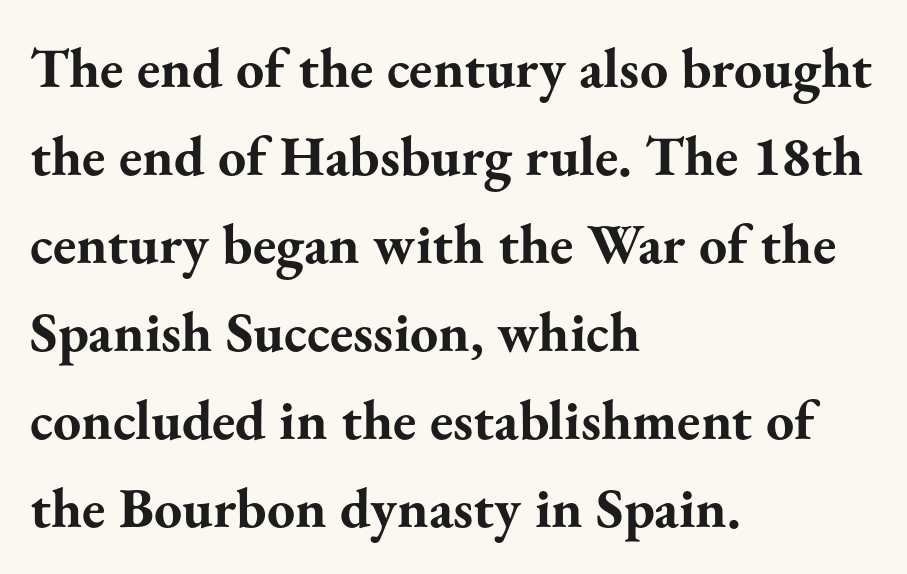
The image shows 56 px bold serif type, upright; set left-aligned, normal line spacing (1.57x), normal letter spacing, not underlined; medium stroke contrast and a small x-height.
